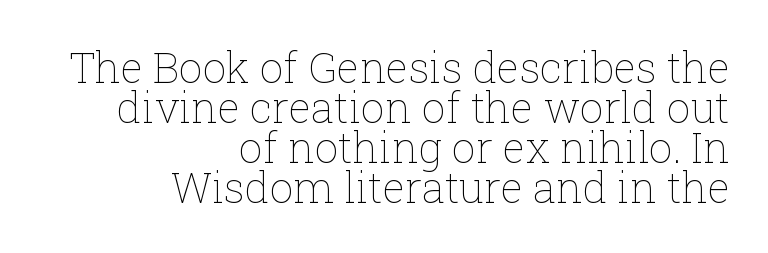
Q: Is the text bold? A: No.
Q: Is the text italic (slanted)? A: No, it is upright.
Q: Is the text underlined? A: No.
Q: How is the paragraph aligned? A: Right-aligned.
Q: Is the spacing between letters normal or unusually wide? A: Normal.
Q: Is the spacing between lines tight, normal or loose? A: Tight.
Q: Width (condensed, normal, or wide)? A: Normal.
Q: Stroke contrast? A: Low.
Q: x-height? A: Medium.
Q: Monospaced? A: No.
